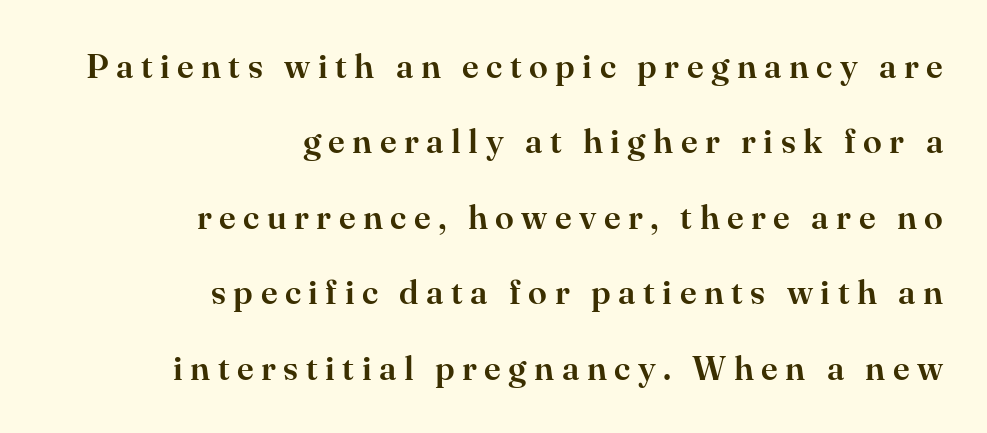
{"serif": "yes", "italic": "no", "width": "normal", "stroke_contrast": "high", "x_height": "small", "monospaced": "no", "underline": "no", "align": "right", "line_spacing": "loose", "line_spacing_ratio": 2.22, "letter_spacing": "wide", "letter_spacing_em": 0.22, "glyph_px": 34}
